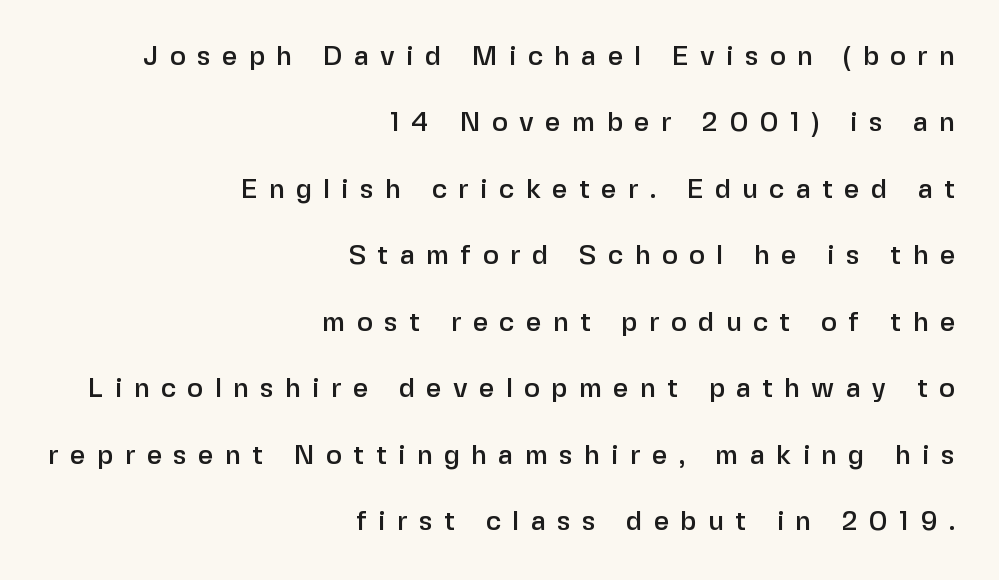
{"italic": "no", "underline": "no", "align": "right", "line_spacing": "loose", "line_spacing_ratio": 2.46, "letter_spacing": "wide", "letter_spacing_em": 0.42, "glyph_px": 27}
